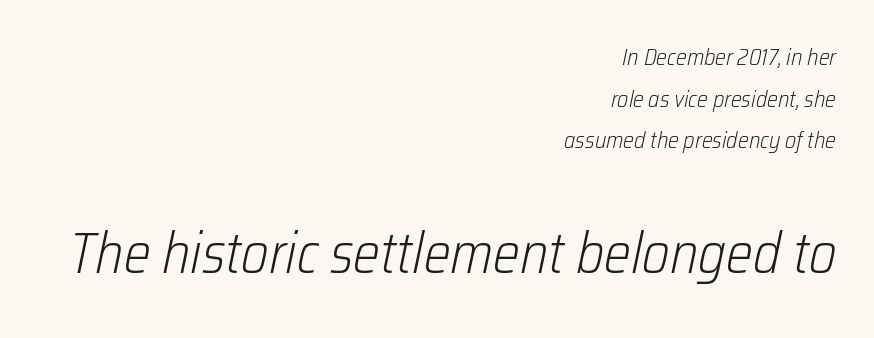
{"italic": "yes", "lean": "right", "slant_degrees": 12, "bold": "no", "weight": "light", "width": "condensed", "stroke_contrast": "low", "x_height": "medium", "monospaced": "no", "underline": "no", "align": "right", "line_spacing_ratio": 1.81, "letter_spacing": "normal", "letter_spacing_em": 0.0, "larger_block": "second", "size_ratio": 2.48, "glyph_px": 57}
